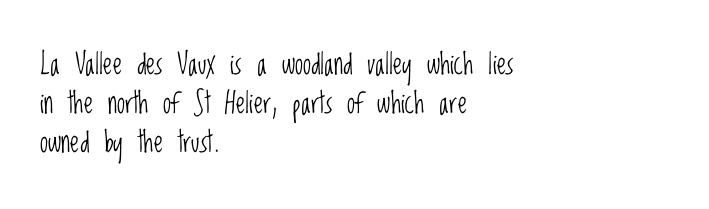
The image shows 29 px light, condensed sans-serif type, upright; set left-aligned, normal line spacing (1.34x), normal letter spacing, not underlined; low stroke contrast and a large x-height.
